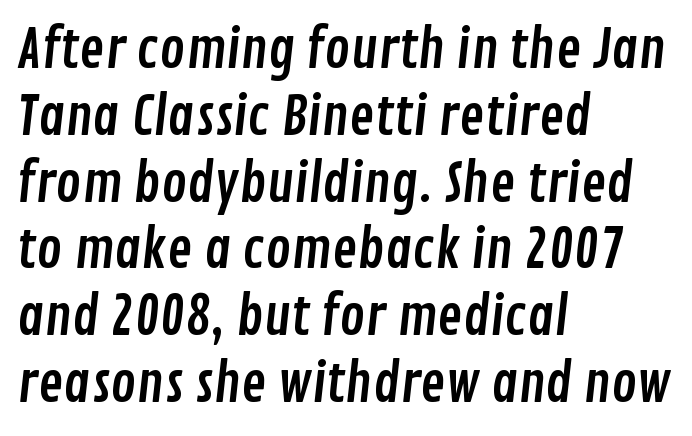
The image shows 53 px condensed sans-serif type; set left-aligned, normal line spacing (1.26x), normal letter spacing, not underlined; low stroke contrast and a medium x-height.
